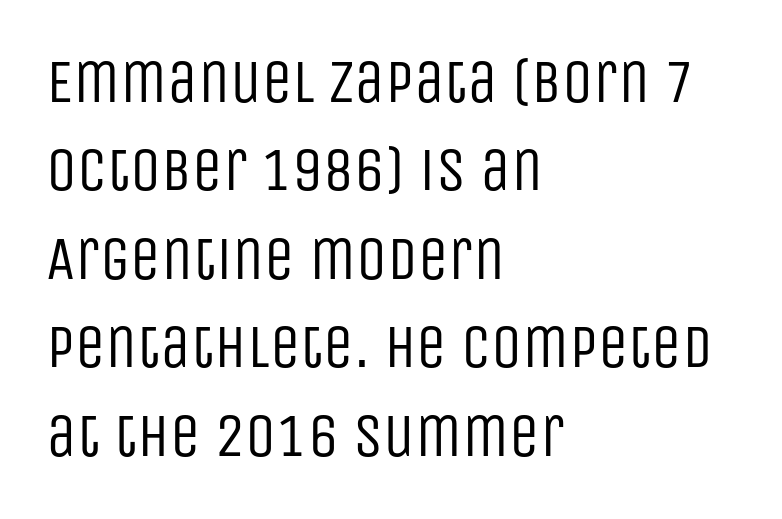
Anything drawn beneath the words? Only blank space. To sum up the face: it is a sans, with no serifs. Here the glyphs are tracked normally, forming tight word shapes. The text block is weighted toward the left margin, trailing off unevenly rightward.
